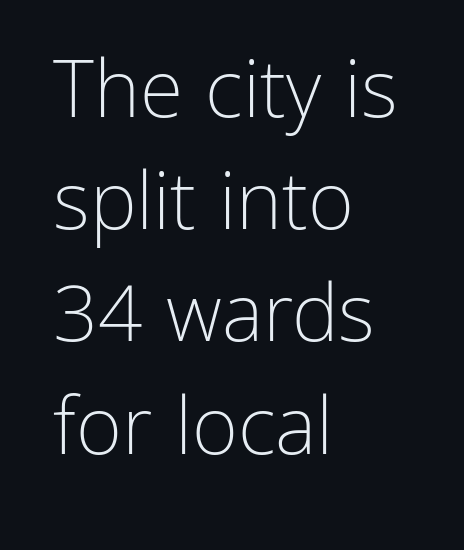
Q: Is the text bold? A: No.
Q: Is the text italic (slanted)? A: No, it is upright.
Q: Is the typeface a serif or a sans-serif typeface? A: Sans-serif.
Q: Is the text underlined? A: No.
Q: How is the paragraph aligned? A: Left-aligned.
Q: Is the spacing between letters normal or unusually wide? A: Normal.
Q: Is the spacing between lines tight, normal or loose? A: Normal.
Q: Width (condensed, normal, or wide)? A: Normal.
Q: Stroke contrast? A: Low.
Q: x-height? A: Medium.
Q: Monospaced? A: No.
